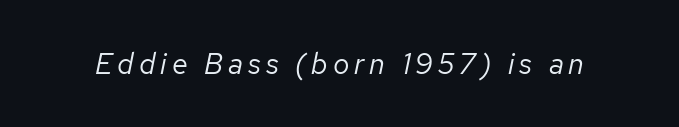
The image shows 29 px regular-weight type, italic (leaning right); set not underlined; low stroke contrast and a medium x-height.
